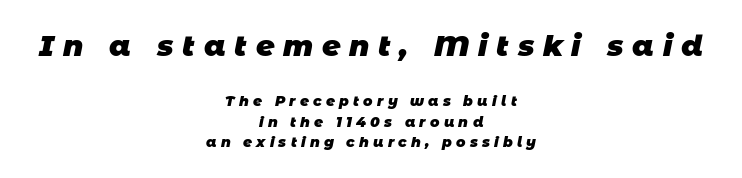
Look at the bottom of the vertical strokes: they stop flat, with no serifs. Nobody drew a line under any word here. Teacher's note: observe the equal gaps on both sides — that is centered alignment. A full-strength bold gives these letters their thick strokes.
